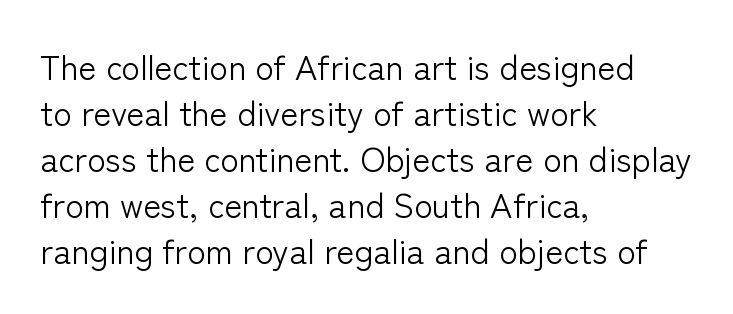
{"serif": "no", "italic": "no", "bold": "no", "weight": "light", "width": "normal", "stroke_contrast": "low", "x_height": "medium", "monospaced": "no", "underline": "no", "align": "left", "line_spacing": "normal", "line_spacing_ratio": 1.35, "letter_spacing": "normal", "letter_spacing_em": 0.0, "glyph_px": 34}
